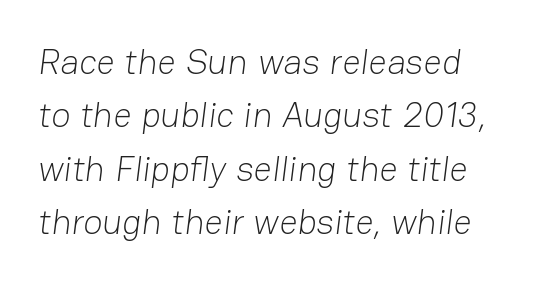
Compared with typical body copy, the letter spacing here is the same. The glyphs are unaccompanied by any horizontal stroke below them. The type family on display is of the sans-serif kind. The font is comparable to plain body text, perhaps lighter.
